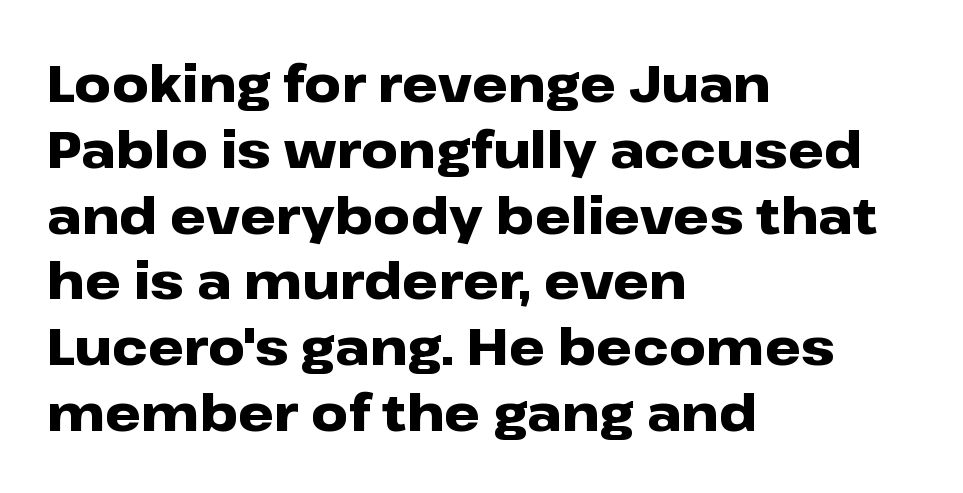
{"serif": "no", "italic": "no", "bold": "yes", "weight": "heavy", "width": "wide", "stroke_contrast": "low", "x_height": "medium", "monospaced": "no", "underline": "no", "align": "left", "line_spacing": "normal", "line_spacing_ratio": 1.29, "letter_spacing": "normal", "letter_spacing_em": 0.0, "glyph_px": 51}
